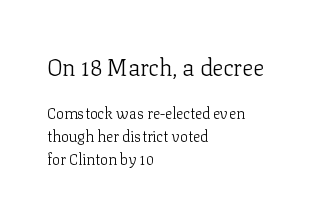
The image shows 23 px text type, upright; set left-aligned, normal line spacing (1.52x), normal letter spacing, not underlined; the first (top) block is 1.53x larger.
